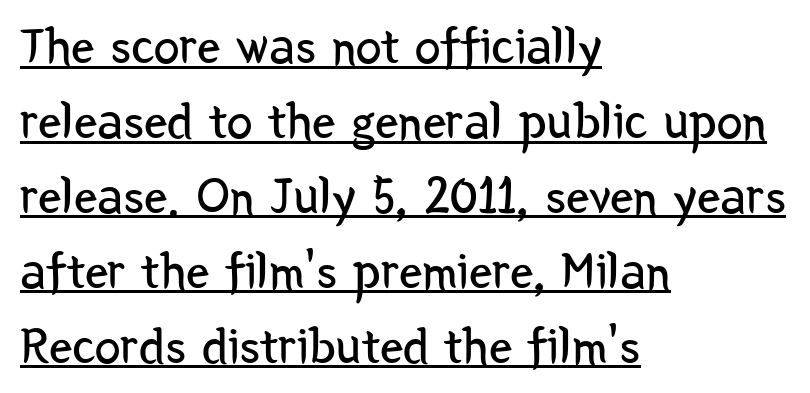
Q: Is the text bold? A: No.
Q: Is the text italic (slanted)? A: No, it is upright.
Q: Is the typeface a serif or a sans-serif typeface? A: Sans-serif.
Q: Is the text underlined? A: Yes.
Q: How is the paragraph aligned? A: Left-aligned.
Q: Is the spacing between letters normal or unusually wide? A: Normal.
Q: Is the spacing between lines tight, normal or loose? A: Normal.
Q: Width (condensed, normal, or wide)? A: Condensed.
Q: Stroke contrast? A: Low.
Q: x-height? A: Medium.
Q: Monospaced? A: No.
